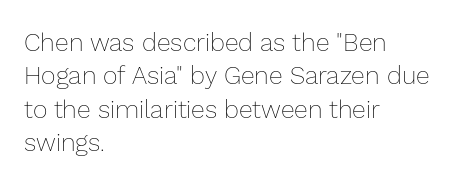
{"italic": "no", "bold": "no", "underline": "no", "align": "left", "line_spacing": "normal", "line_spacing_ratio": 1.34, "letter_spacing": "normal", "letter_spacing_em": 0.0, "glyph_px": 25}
